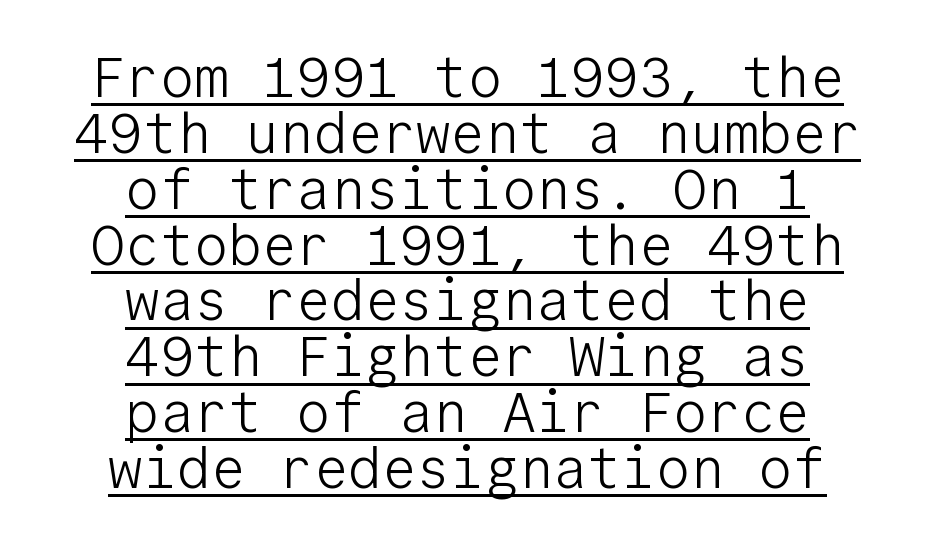
The image shows 57 px light sans-serif type, upright, monospaced; set centered, tight line spacing (0.98x), normal letter spacing, underlined; low stroke contrast and a medium x-height.
